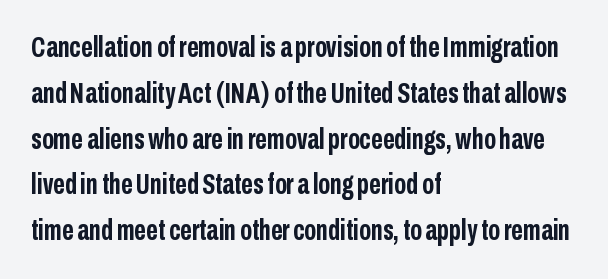
{"serif": "no", "italic": "no", "bold": "yes", "weight": "semibold", "width": "condensed", "stroke_contrast": "low", "x_height": "medium", "monospaced": "no", "underline": "no", "align": "left", "line_spacing": "normal", "line_spacing_ratio": 1.58, "letter_spacing": "normal", "letter_spacing_em": 0.0, "glyph_px": 29}
